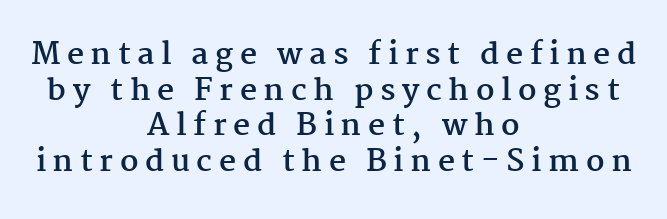
The image shows 30 px semibold serif type, upright; set centered, line spacing 1.19x, unusually wide letter spacing (+0.22 em), not underlined; medium stroke contrast and a medium x-height.
